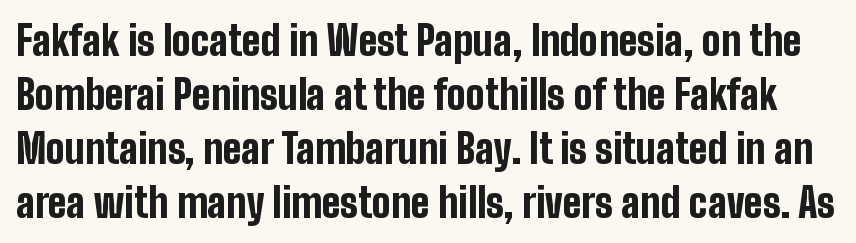
The image shows 40 px bold, condensed sans-serif type, upright; set normal line spacing (1.35x), normal letter spacing, not underlined; low stroke contrast and a medium x-height.
